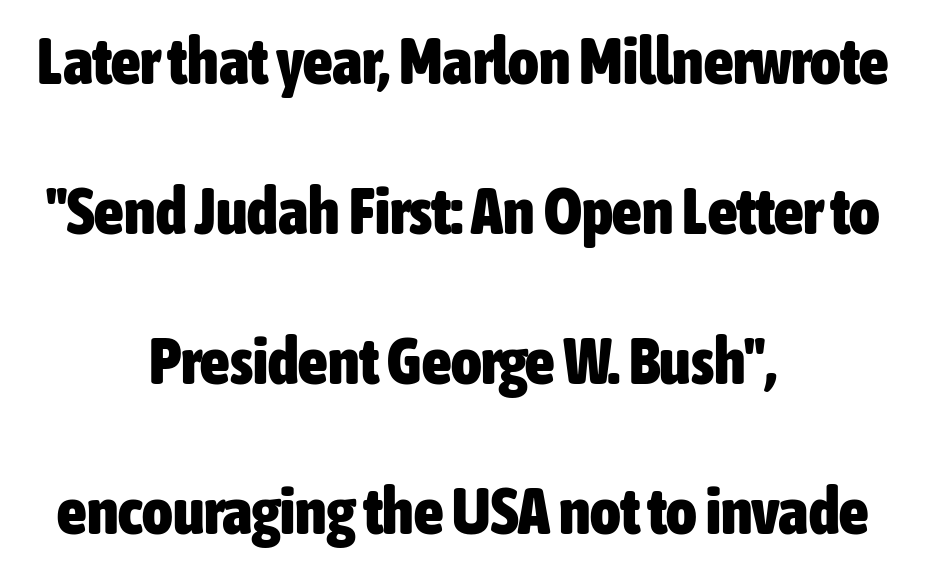
Q: Is the text bold? A: Yes.
Q: Is the text italic (slanted)? A: No, it is upright.
Q: Is the typeface a serif or a sans-serif typeface? A: Sans-serif.
Q: Is the text underlined? A: No.
Q: How is the paragraph aligned? A: Centered.
Q: Is the spacing between letters normal or unusually wide? A: Normal.
Q: Is the spacing between lines tight, normal or loose? A: Loose.
Q: Width (condensed, normal, or wide)? A: Condensed.
Q: Stroke contrast? A: Low.
Q: x-height? A: Medium.
Q: Monospaced? A: No.
